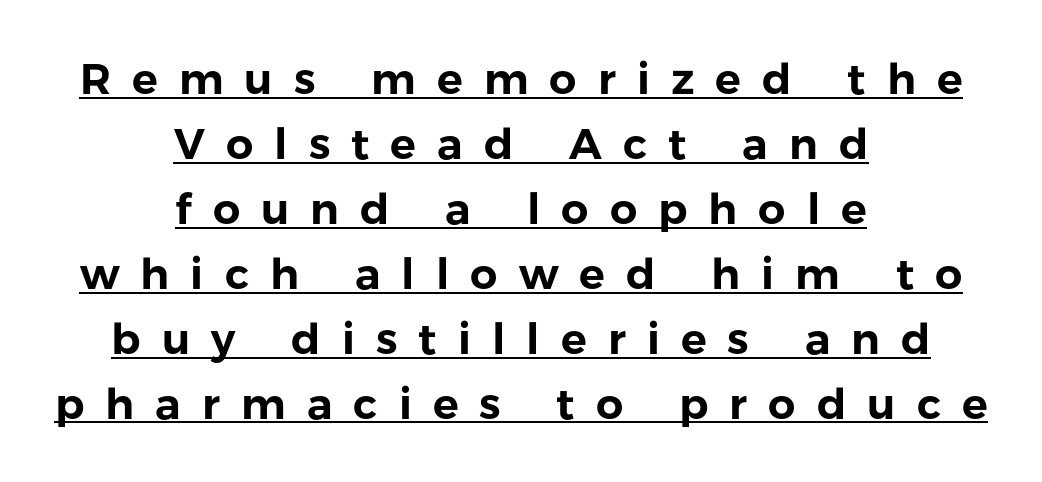
Q: Is the text italic (slanted)? A: No, it is upright.
Q: Is the typeface a serif or a sans-serif typeface? A: Sans-serif.
Q: Is the text underlined? A: Yes.
Q: How is the paragraph aligned? A: Centered.
Q: Is the spacing between letters normal or unusually wide? A: Unusually wide.
Q: Is the spacing between lines tight, normal or loose? A: Normal.
Q: Width (condensed, normal, or wide)? A: Normal.
Q: Stroke contrast? A: Low.
Q: x-height? A: Medium.
Q: Monospaced? A: No.
